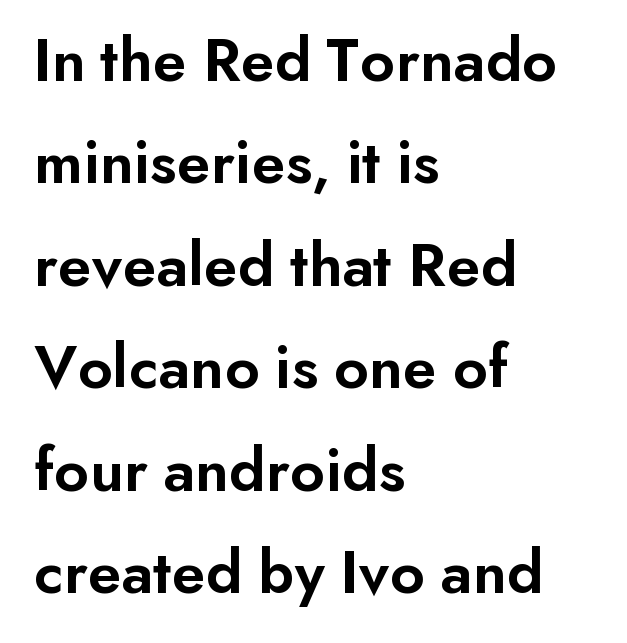
Q: Is the text bold? A: Semi-bold.
Q: Is the text italic (slanted)? A: No, it is upright.
Q: Is the typeface a serif or a sans-serif typeface? A: Sans-serif.
Q: Is the text underlined? A: No.
Q: How is the paragraph aligned? A: Left-aligned.
Q: Is the spacing between letters normal or unusually wide? A: Normal.
Q: Is the spacing between lines tight, normal or loose? A: Normal.
Q: Width (condensed, normal, or wide)? A: Normal.
Q: Stroke contrast? A: Low.
Q: x-height? A: Small.
Q: Monospaced? A: No.
